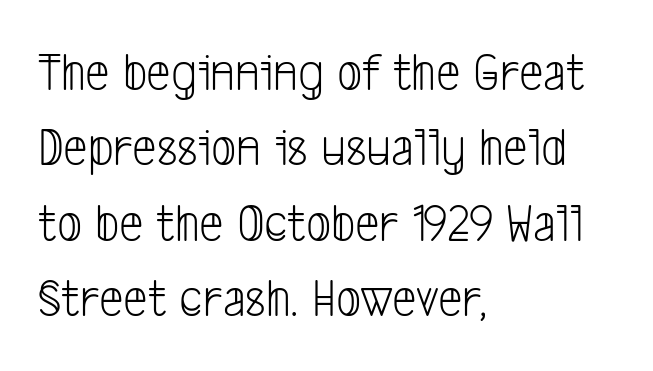
The letters carry no serifs — their stems end cleanly without finishing strokes. This reads as an unemphasized weight, regular at the heaviest. Note the varied advance widths — an 'i' is clearly narrower than an 'm'. Rows of type keep a routine distance in the vertical direction.
